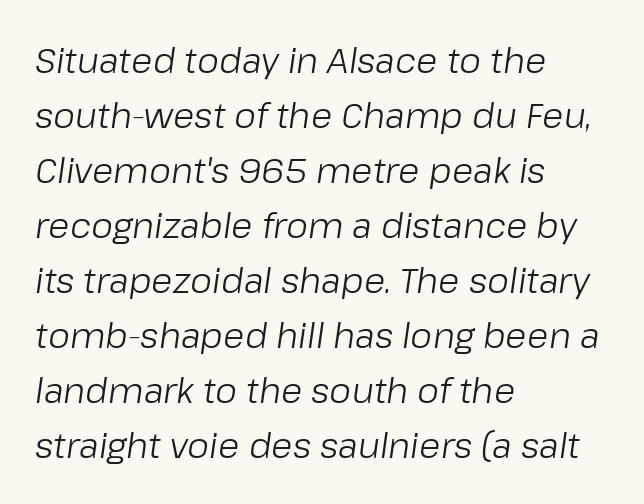
The space directly below the letters is spotless. The line texture is even and compact thanks to regular tracking. Here the designer chose a conventional face with non-uniform glyph widths. Vertically, the passage feels balanced, rows spaced as you'd expect. If you drew a line through each stem, it would be angled.
